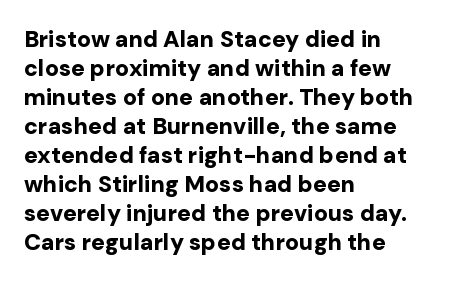
{"italic": "no", "bold": "yes", "underline": "no", "align": "left", "line_spacing": "normal", "line_spacing_ratio": 1.26, "letter_spacing": "normal", "letter_spacing_em": 0.0, "glyph_px": 23}
